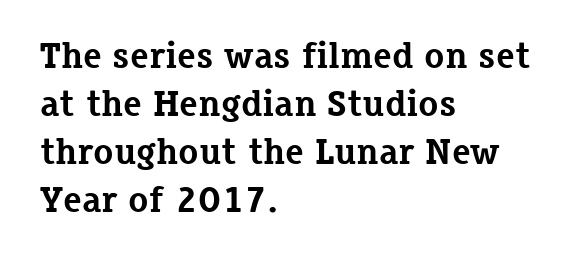
Each row of text sits above clean, open space. The axis of the letterforms is exactly vertical. Typesetter's note: full bold, strokes at maximum text heaviness. Are there feet on the stems? There are — it's a serif. This sample has the flowing, uneven cadence of proportional lettering.
